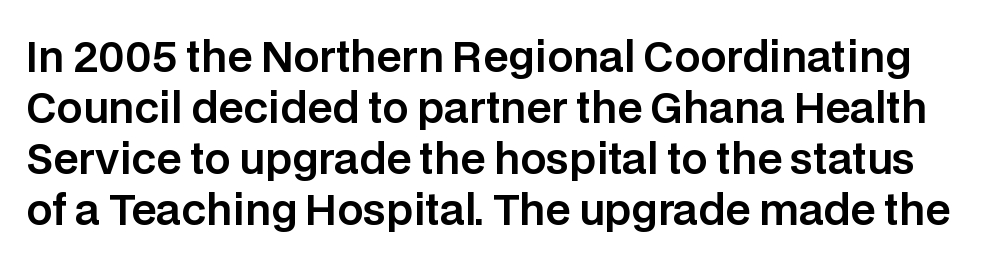
The space beneath each line is pristine and unruled. Type style note: lacks serifs. Italic: no, the glyphs are upright roman. Tracking value appears to be zero — textbook default spacing. You could not count columns in this text — the font is proportionally spaced.
